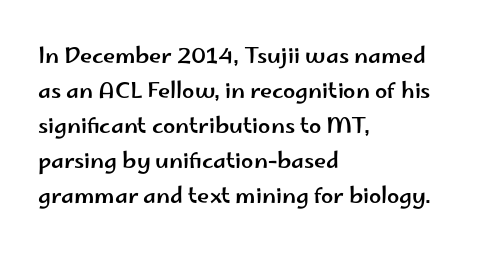
The vertical gap from one line to the next is medium. In terms of posture, this sample is upright. The ragged edge is on the right, which tells us the setting is flush left. Look at the tracking — it's just the regular setting, nothing added. Only glyphs here, with clear space below each row.
